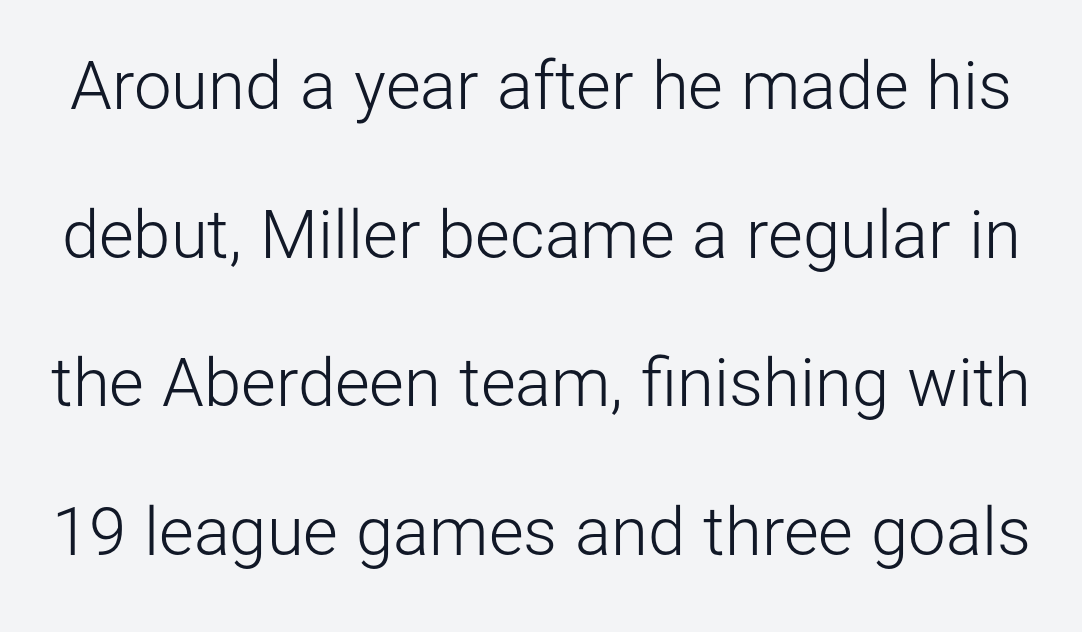
The lettering holds an erect, upright posture throughout. What's the leading like? Stretched, with rows far apart. The letters look calm and open, with moderate or lighter stems. Check where the strokes stop: nothing finishes them off — pure sans.
